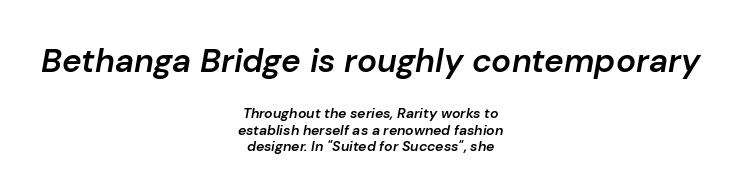
Q: Is the text bold? A: Semi-bold.
Q: Is the text italic (slanted)? A: Yes, it leans right by about 10 degrees.
Q: Is the text underlined? A: No.
Q: How is the paragraph aligned? A: Centered.
Q: Is the spacing between letters normal or unusually wide? A: Normal.
Q: Which block of text is set in a larger size, the first (top) or the second (bottom)? A: The first (top) one.
Q: Width (condensed, normal, or wide)? A: Normal.
Q: Stroke contrast? A: Low.
Q: x-height? A: Medium.
Q: Monospaced? A: No.
